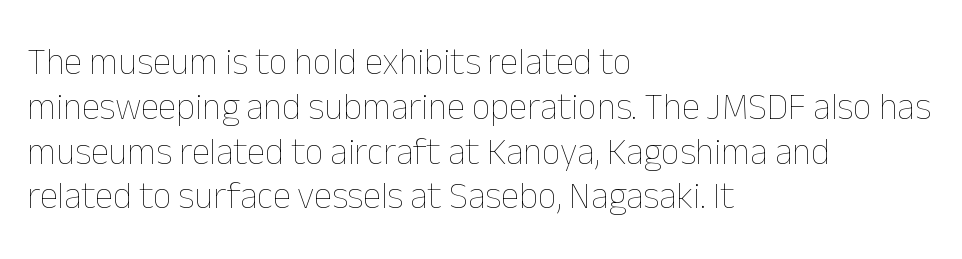
{"italic": "no", "bold": "no", "weight": "thin", "width": "normal", "stroke_contrast": "low", "x_height": "medium", "monospaced": "no", "underline": "no", "align": "left", "line_spacing_ratio": 1.21, "letter_spacing": "normal", "letter_spacing_em": 0.0, "glyph_px": 37}
